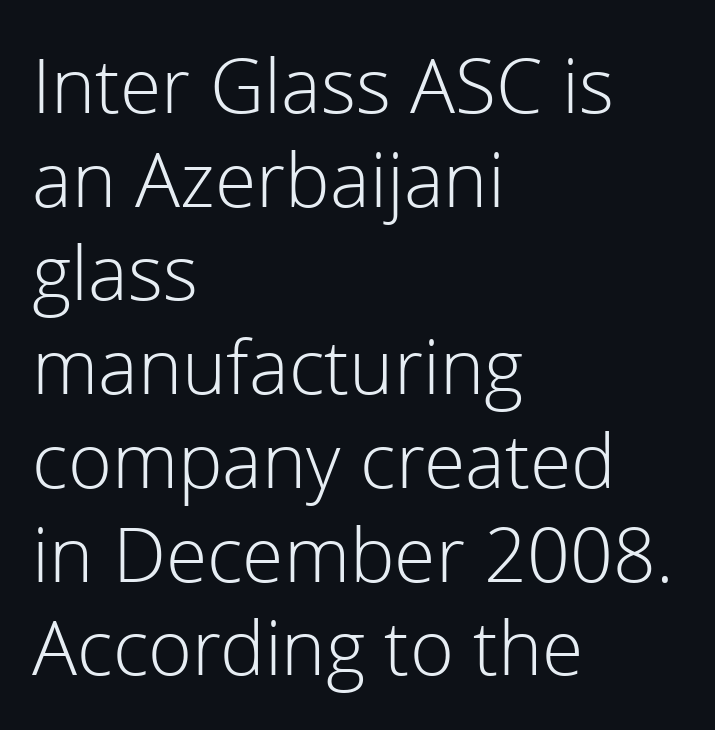
{"serif": "no", "italic": "no", "bold": "no", "weight": "light", "width": "normal", "x_height": "medium", "monospaced": "no", "underline": "no", "align": "left", "line_spacing": "normal", "line_spacing_ratio": 1.25, "letter_spacing": "normal", "letter_spacing_em": 0.0, "glyph_px": 75}
